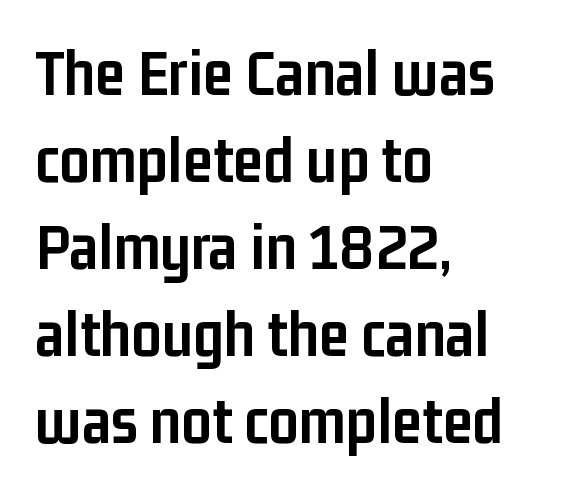
{"serif": "no", "italic": "no", "bold": "yes", "weight": "semibold", "width": "condensed", "stroke_contrast": "low", "x_height": "medium", "monospaced": "no", "underline": "no", "align": "left", "line_spacing": "normal", "line_spacing_ratio": 1.3, "letter_spacing": "normal", "letter_spacing_em": 0.0, "glyph_px": 67}
